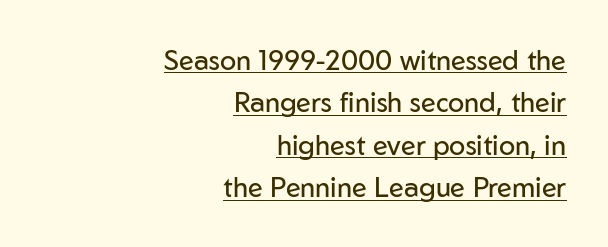
{"italic": "no", "bold": "no", "underline": "yes", "align": "right", "line_spacing": "normal", "line_spacing_ratio": 1.57, "letter_spacing": "normal", "letter_spacing_em": 0.0, "glyph_px": 27}
